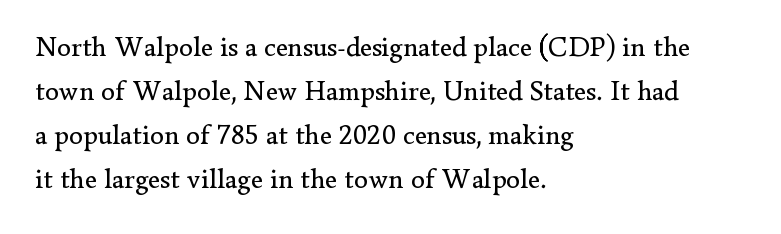
Normally led — the rows are evenly, conventionally spaced. Anything drawn beneath the words? Only blank space. Quick note: not italic, upright. Letters have the restrained weight of plain body copy at most. Compared with a centered layout, this one pins lines to the left instead.
